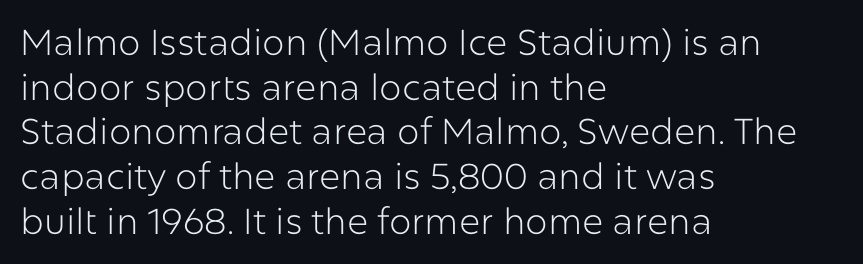
The image shows 36 px light sans-serif type, upright; set left-aligned, line spacing 1.24x, normal letter spacing, not underlined; low stroke contrast and a medium x-height.
